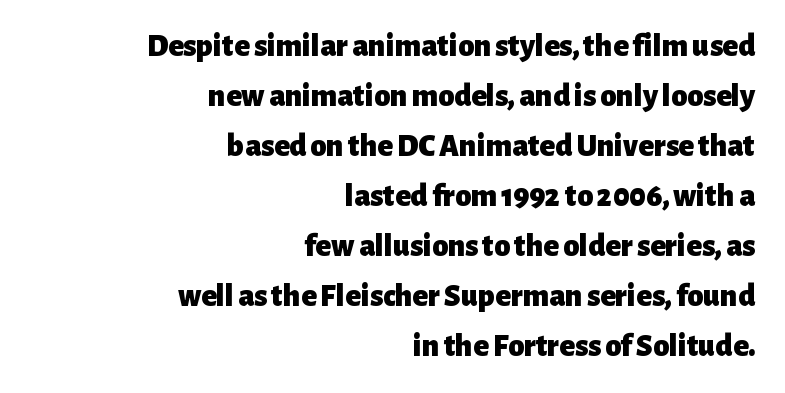
The image shows 32 px heavy sans-serif type, upright; set right-aligned, normal line spacing (1.56x), normal letter spacing, not underlined; low stroke contrast and a medium x-height.
